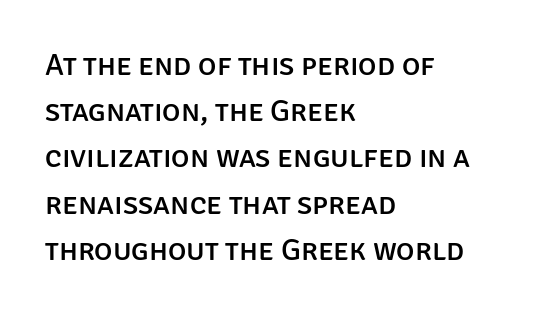
The image shows 31 px sans-serif type, upright; set left-aligned, normal line spacing (1.49x), normal letter spacing, not underlined; low stroke contrast and a large x-height.
